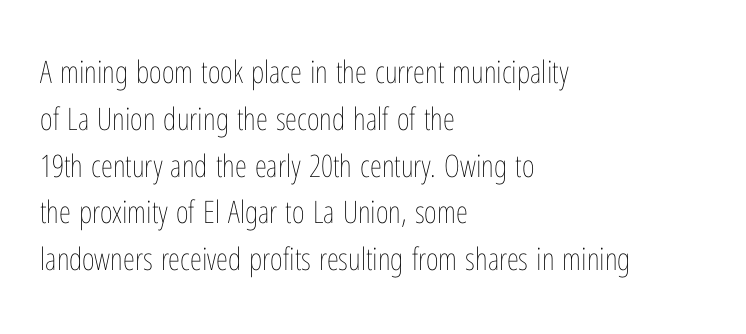
The image shows 31 px thin, condensed type, upright; set left-aligned, normal line spacing (1.51x), normal letter spacing, not underlined; low stroke contrast and a medium x-height.
